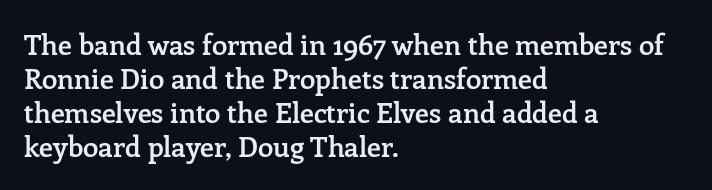
Q: Is the text bold? A: Semi-bold.
Q: Is the text italic (slanted)? A: No, it is upright.
Q: Is the typeface a serif or a sans-serif typeface? A: Serif.
Q: Is the text underlined? A: No.
Q: How is the paragraph aligned? A: Left-aligned.
Q: Is the spacing between letters normal or unusually wide? A: Normal.
Q: Width (condensed, normal, or wide)? A: Normal.
Q: Stroke contrast? A: Low.
Q: x-height? A: Medium.
Q: Monospaced? A: No.
